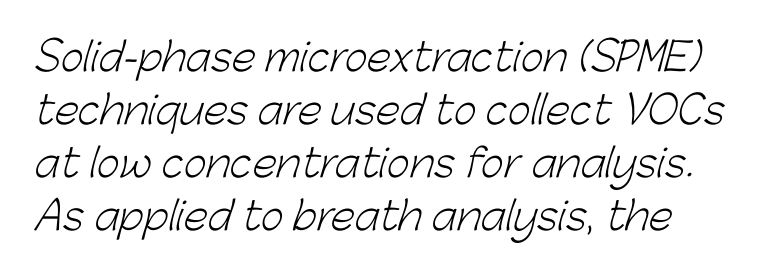
The image shows 39 px light sans-serif type; set normal line spacing (1.36x), normal letter spacing, not underlined; low stroke contrast and a medium x-height.
